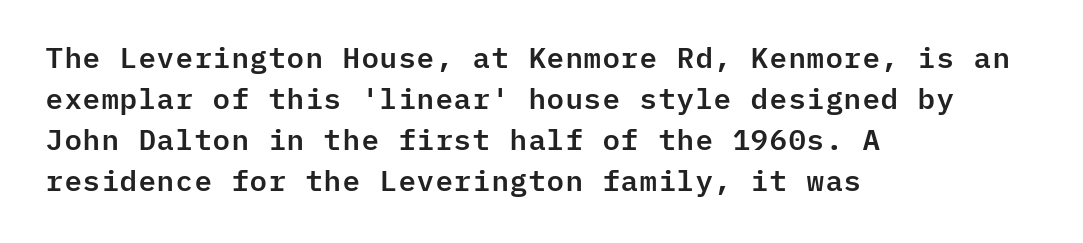
Q: Is the text italic (slanted)? A: No, it is upright.
Q: Is the typeface a serif or a sans-serif typeface? A: Sans-serif.
Q: Is the text underlined? A: No.
Q: How is the paragraph aligned? A: Left-aligned.
Q: Is the spacing between letters normal or unusually wide? A: Normal.
Q: Is the spacing between lines tight, normal or loose? A: Normal.
Q: Width (condensed, normal, or wide)? A: Normal.
Q: Stroke contrast? A: Low.
Q: x-height? A: Medium.
Q: Monospaced? A: Yes.
